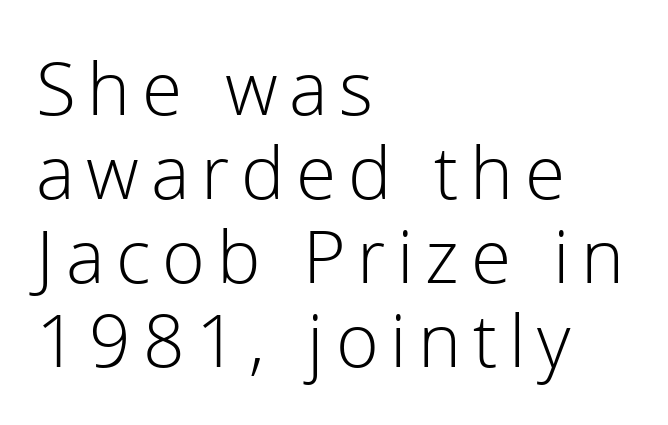
{"serif": "no", "italic": "no", "bold": "no", "weight": "light", "width": "normal", "x_height": "medium", "monospaced": "no", "underline": "no", "align": "left", "line_spacing": "tight", "line_spacing_ratio": 1.15, "glyph_px": 73}
